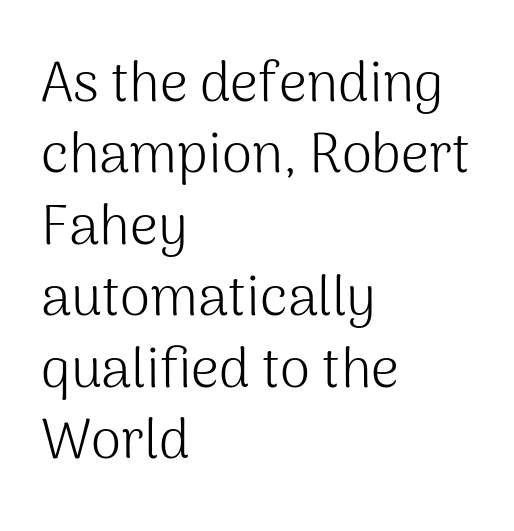
Q: Is the text bold? A: No.
Q: Is the text italic (slanted)? A: No, it is upright.
Q: Is the typeface a serif or a sans-serif typeface? A: Sans-serif.
Q: Is the text underlined? A: No.
Q: How is the paragraph aligned? A: Left-aligned.
Q: Is the spacing between letters normal or unusually wide? A: Normal.
Q: Is the spacing between lines tight, normal or loose? A: Normal.
Q: Width (condensed, normal, or wide)? A: Normal.
Q: Stroke contrast? A: Medium.
Q: x-height? A: Medium.
Q: Monospaced? A: No.
